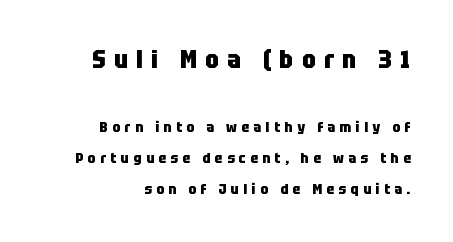
Q: Is the text bold? A: Yes.
Q: Is the text italic (slanted)? A: No, it is upright.
Q: Is the text underlined? A: No.
Q: How is the paragraph aligned? A: Right-aligned.
Q: Is the spacing between letters normal or unusually wide? A: Unusually wide.
Q: Is the spacing between lines tight, normal or loose? A: Loose.
Q: Which block of text is set in a larger size, the first (top) or the second (bottom)? A: The first (top) one.
